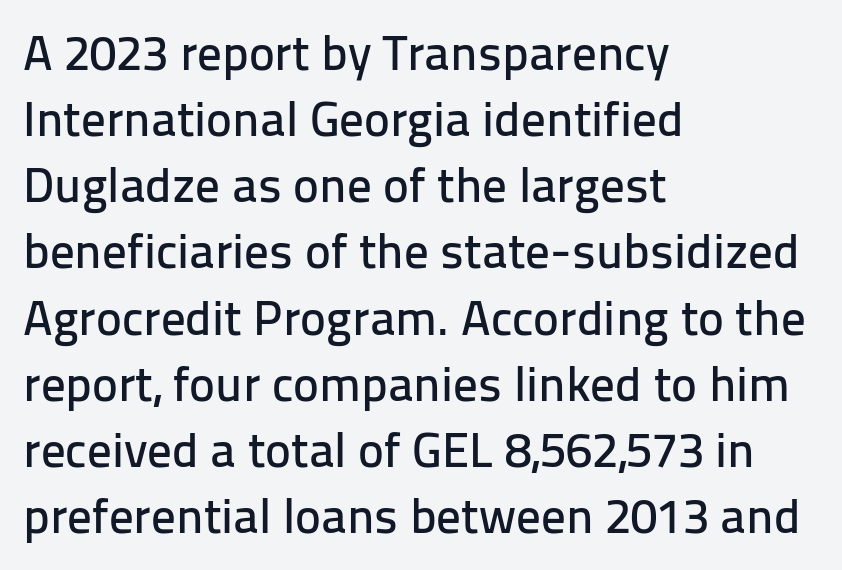
The image shows 49 px sans-serif type, upright; set left-aligned, normal line spacing (1.35x), normal letter spacing, not underlined; low stroke contrast and a medium x-height.
